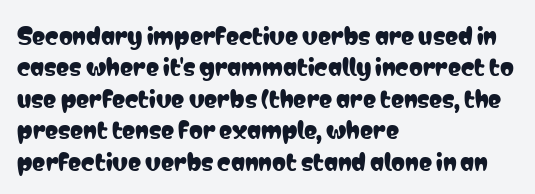
{"italic": "no", "underline": "no", "align": "left", "line_spacing": "normal", "line_spacing_ratio": 1.43, "letter_spacing": "normal", "letter_spacing_em": 0.0, "glyph_px": 22}
